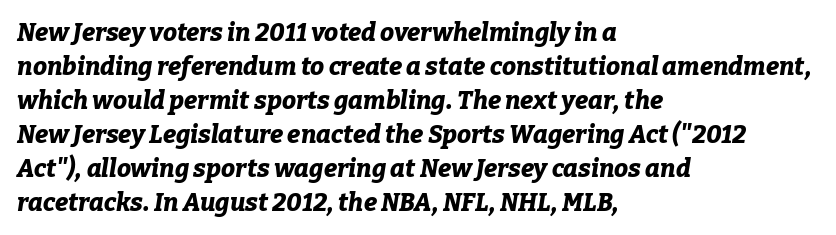
Q: Is the text bold? A: Yes.
Q: Is the text italic (slanted)? A: Yes, it leans right by about 9 degrees.
Q: Is the text underlined? A: No.
Q: How is the paragraph aligned? A: Left-aligned.
Q: Is the spacing between letters normal or unusually wide? A: Normal.
Q: Is the spacing between lines tight, normal or loose? A: Normal.
